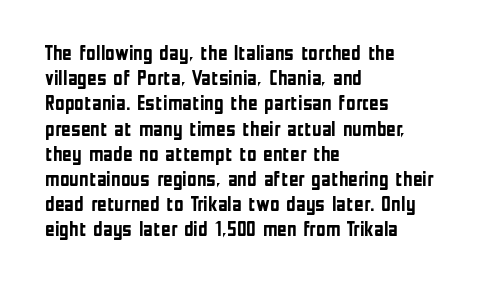
Each line starts at the same left margin while the right side varies. Upright lettering throughout. What stands out about the letter spacing? Nothing — it is the standard amount. Check the space under the baseline: it is left empty. The typesetting leans heavy: a genuine bold.
